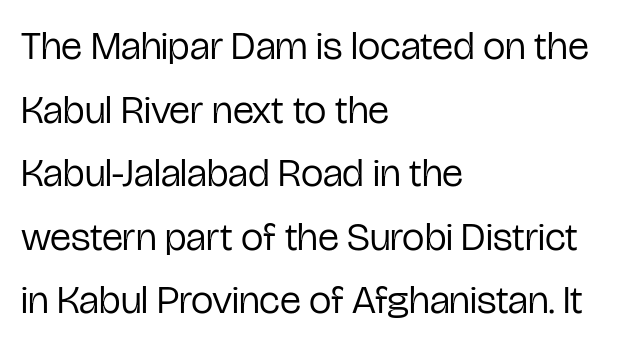
Q: Is the text bold? A: No.
Q: Is the text italic (slanted)? A: No, it is upright.
Q: Is the typeface a serif or a sans-serif typeface? A: Sans-serif.
Q: Is the text underlined? A: No.
Q: How is the paragraph aligned? A: Left-aligned.
Q: Is the spacing between letters normal or unusually wide? A: Normal.
Q: Is the spacing between lines tight, normal or loose? A: Normal.
Q: Width (condensed, normal, or wide)? A: Condensed.
Q: Stroke contrast? A: Low.
Q: x-height? A: Medium.
Q: Monospaced? A: No.
